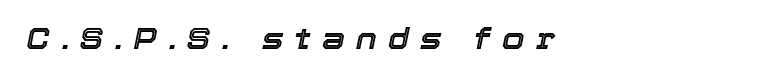
Quick note: underline off. Looks like regular typesetting: each glyph gets only the width it needs. Emphasis-style slanted type is in use. Substantial extra tracking has been applied to these lines. The lines in this sample share a left origin and differ only in where they stop.
